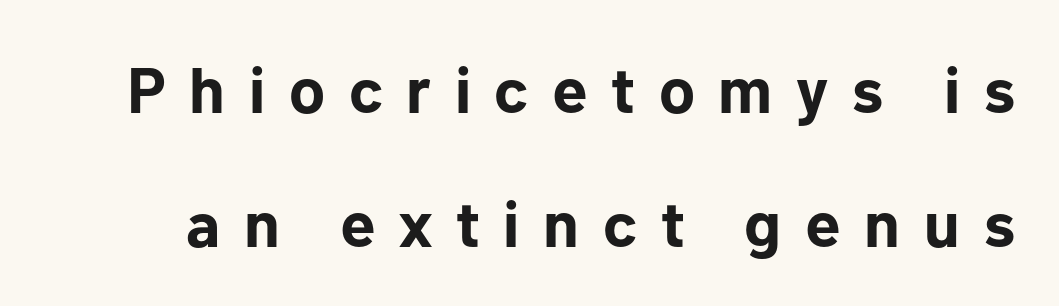
The image shows 64 px bold sans-serif type, upright; set loose line spacing (2.09x), unusually wide letter spacing (+0.37 em), not underlined; low stroke contrast and a medium x-height.
